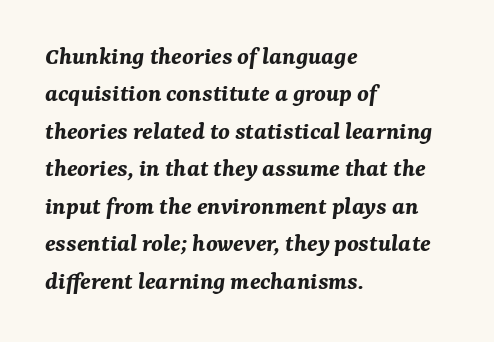
{"italic": "yes", "lean": "right", "slant_degrees": 7, "bold": "yes", "underline": "no", "align": "left", "line_spacing": "normal", "line_spacing_ratio": 1.44, "letter_spacing": "normal", "letter_spacing_em": 0.0, "glyph_px": 26}
